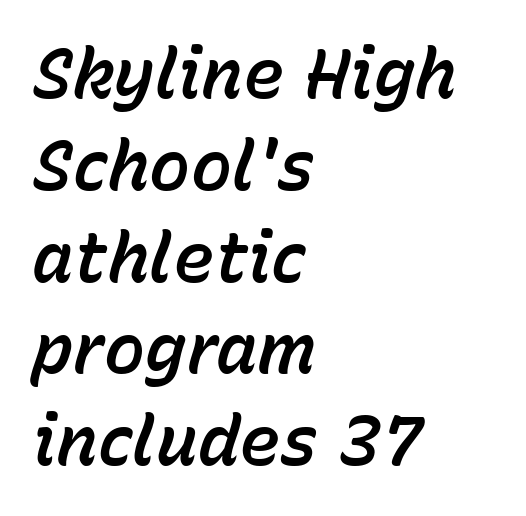
{"italic": "yes", "lean": "right", "slant_degrees": 15, "width": "normal", "stroke_contrast": "low", "x_height": "medium", "monospaced": "no", "underline": "no", "align": "left", "line_spacing": "normal", "line_spacing_ratio": 1.33, "letter_spacing": "normal", "letter_spacing_em": 0.0, "glyph_px": 69}
